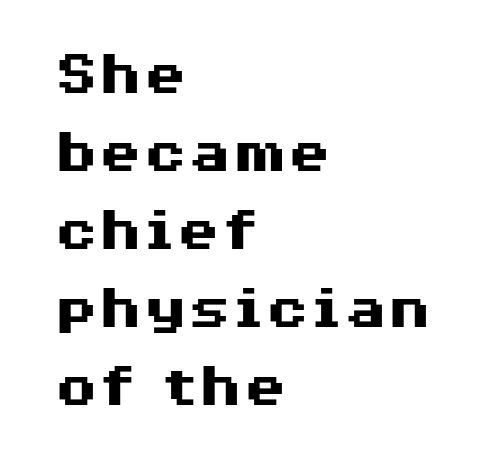
The image shows 64 px heavy, wide sans-serif type, upright; set left-aligned, line spacing 1.22x, normal letter spacing, not underlined; medium stroke contrast and a medium x-height.
